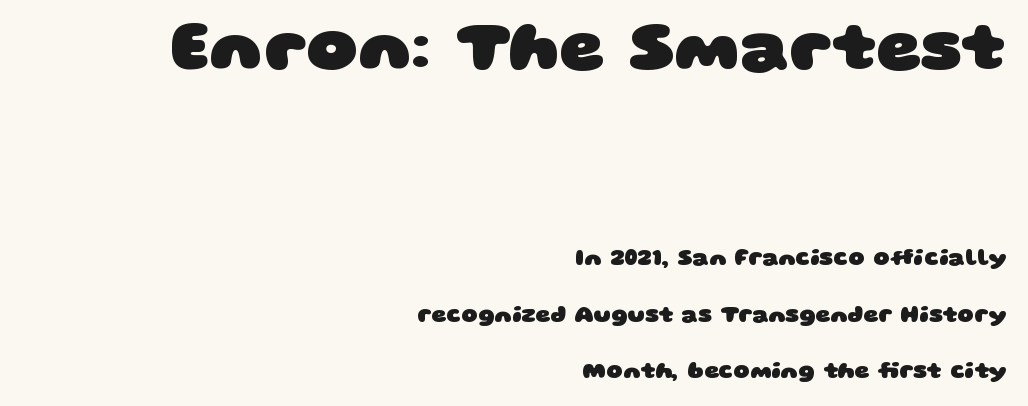
Proportional: the letters do not fall into vertical columns. The first block has been scaled up relative to the second. Anything drawn beneath the words? Only blank space. Regarding leading, the lines here are spaced well apart. Stroke thickness is high; the sample reads as a true bold.
